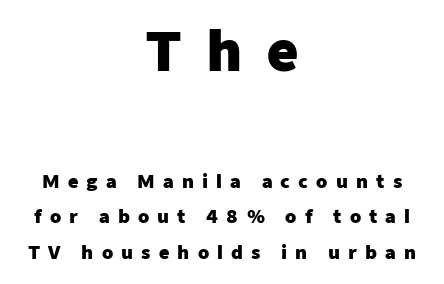
Serif or sans? Sans — the stroke terminals are bare. It's the straight-up-and-down kind of type. In CSS terms this would be text-align: center. Short note: letters widely spaced.
